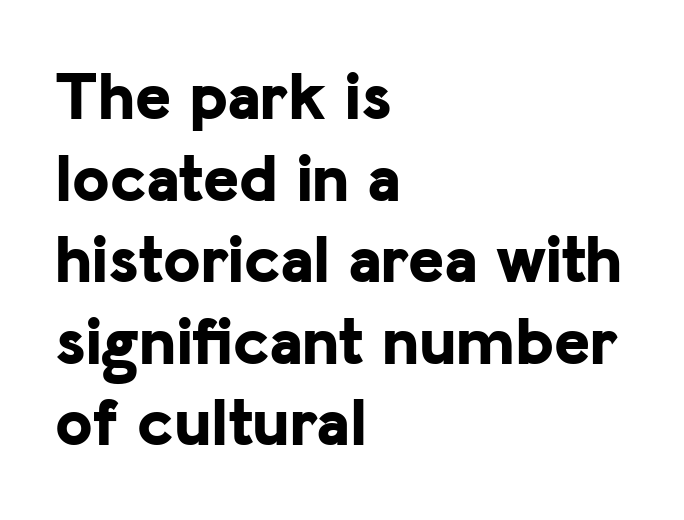
The image shows 68 px bold sans-serif type, upright; set left-aligned, line spacing 1.2x, normal letter spacing, not underlined; low stroke contrast and a medium x-height.
